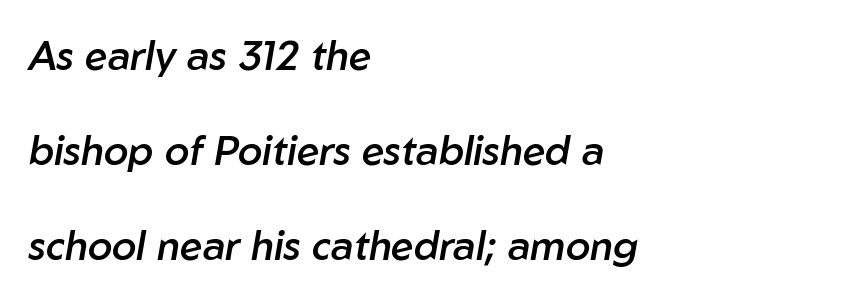
Q: Is the text bold? A: Semi-bold.
Q: Is the text italic (slanted)? A: Yes, it leans right by about 10 degrees.
Q: Is the text underlined? A: No.
Q: How is the paragraph aligned? A: Left-aligned.
Q: Is the spacing between letters normal or unusually wide? A: Normal.
Q: Is the spacing between lines tight, normal or loose? A: Loose.
Q: Width (condensed, normal, or wide)? A: Normal.
Q: Stroke contrast? A: Low.
Q: x-height? A: Medium.
Q: Monospaced? A: No.
